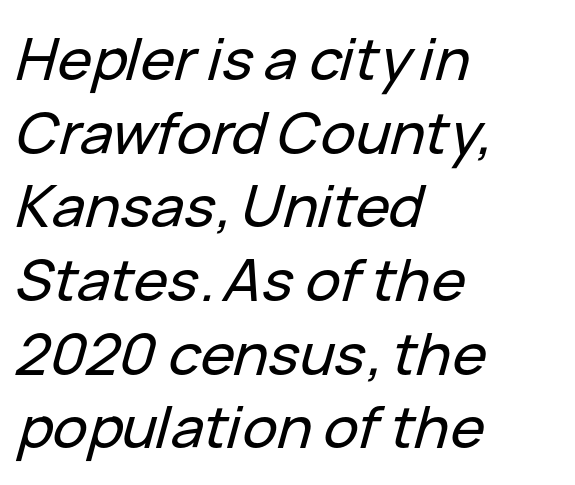
Q: Is the text italic (slanted)? A: Yes, it leans right by about 15 degrees.
Q: Is the text underlined? A: No.
Q: How is the paragraph aligned? A: Left-aligned.
Q: Is the spacing between letters normal or unusually wide? A: Normal.
Q: Is the spacing between lines tight, normal or loose? A: Normal.
Q: Width (condensed, normal, or wide)? A: Normal.
Q: Stroke contrast? A: Low.
Q: x-height? A: Medium.
Q: Monospaced? A: No.
